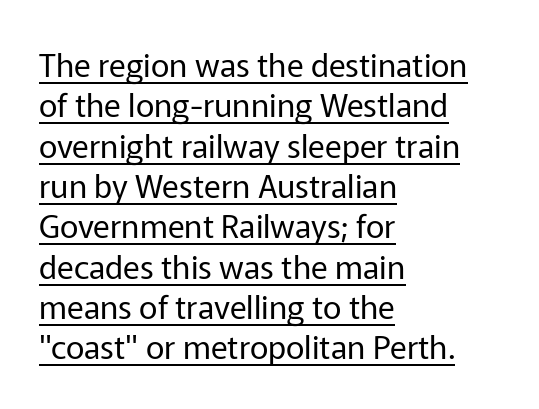
{"serif": "no", "italic": "no", "bold": "no", "weight": "regular", "width": "normal", "stroke_contrast": "low", "x_height": "medium", "monospaced": "no", "underline": "yes", "align": "left", "line_spacing": "normal", "line_spacing_ratio": 1.26, "letter_spacing": "normal", "letter_spacing_em": 0.0, "glyph_px": 32}
